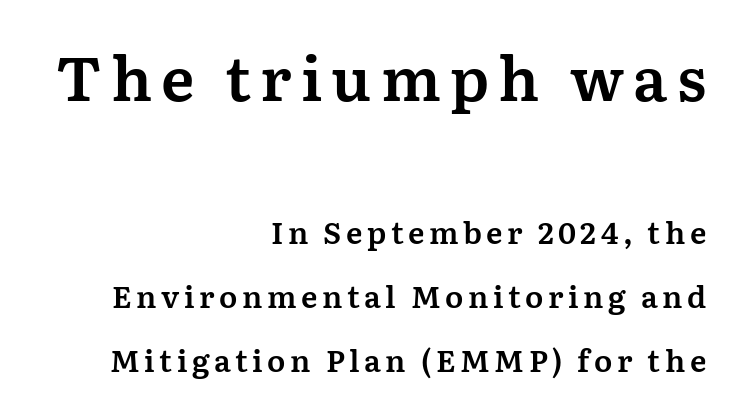
The image shows 61 px serif type, upright; set right-aligned, loose line spacing (2.13x), not underlined; the first (top) block is 2.03x larger; medium stroke contrast and a medium x-height.
